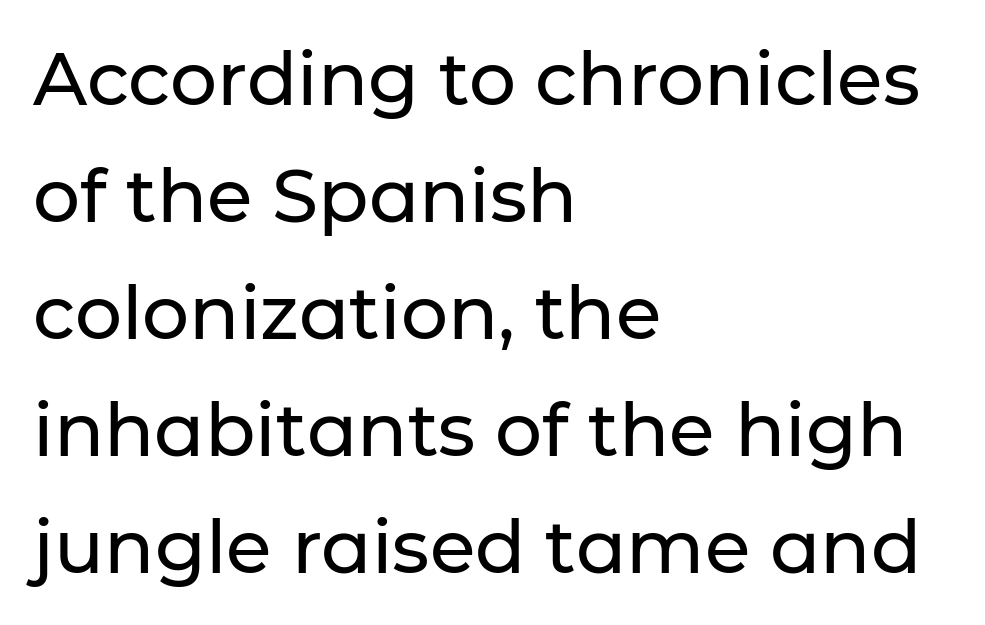
Q: Is the text italic (slanted)? A: No, it is upright.
Q: Is the typeface a serif or a sans-serif typeface? A: Sans-serif.
Q: Is the text underlined? A: No.
Q: How is the paragraph aligned? A: Left-aligned.
Q: Is the spacing between letters normal or unusually wide? A: Normal.
Q: Is the spacing between lines tight, normal or loose? A: Normal.
Q: Width (condensed, normal, or wide)? A: Normal.
Q: Stroke contrast? A: Low.
Q: x-height? A: Medium.
Q: Monospaced? A: No.
